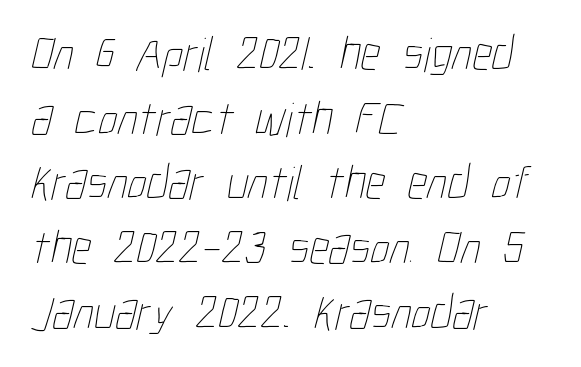
{"bold": "no", "weight": "thin", "width": "condensed", "stroke_contrast": "low", "x_height": "medium", "monospaced": "no", "underline": "no", "align": "left", "line_spacing": "normal", "line_spacing_ratio": 1.32, "letter_spacing": "normal", "letter_spacing_em": 0.0, "glyph_px": 49}
